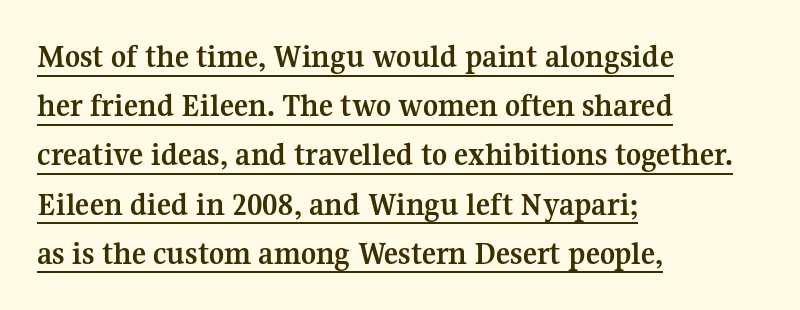
The passage shown is emphatically bold. These lines were composed using upright roman letters. This sample is left-justified, so line endings fall wherever the words run out. You could not count columns in this text — the font is proportionally spaced. Leading matches the norm, producing a regular column.
